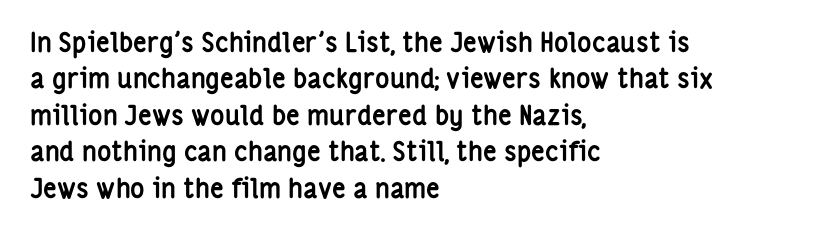
Q: Is the text bold? A: Yes.
Q: Is the text italic (slanted)? A: No, it is upright.
Q: Is the text underlined? A: No.
Q: How is the paragraph aligned? A: Left-aligned.
Q: Is the spacing between letters normal or unusually wide? A: Normal.
Q: Is the spacing between lines tight, normal or loose? A: Normal.
